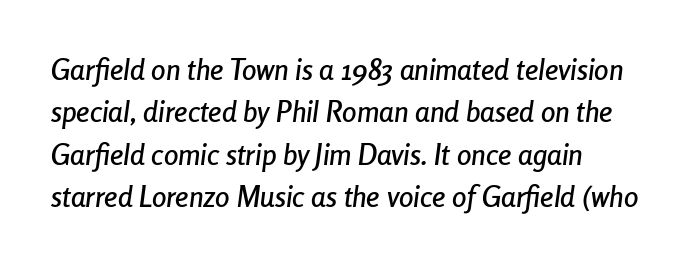
The lines sit at an ordinary, default distance from one another. Beneath every word, the page is bare. Is the type slanted? Yes — the strokes lean at a clear angle. Between one letter and the next there's only the usual sliver of space. Is this a fixed-width face? No — the glyphs have proportional, varying widths. A classic flush-left, rag-right setting is used for this passage.
